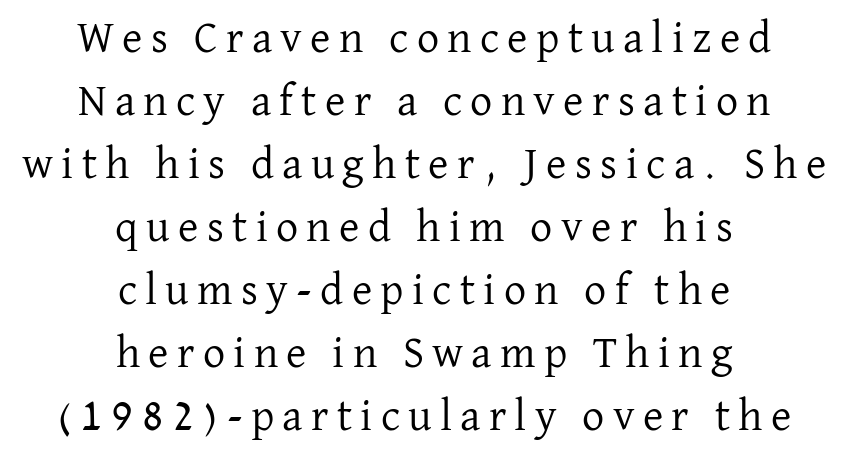
Q: Is the text bold? A: No.
Q: Is the text italic (slanted)? A: No, it is upright.
Q: Is the typeface a serif or a sans-serif typeface? A: Serif.
Q: Is the text underlined? A: No.
Q: How is the paragraph aligned? A: Centered.
Q: Is the spacing between lines tight, normal or loose? A: Normal.
Q: Width (condensed, normal, or wide)? A: Normal.
Q: Stroke contrast? A: Low.
Q: x-height? A: Medium.
Q: Monospaced? A: No.
